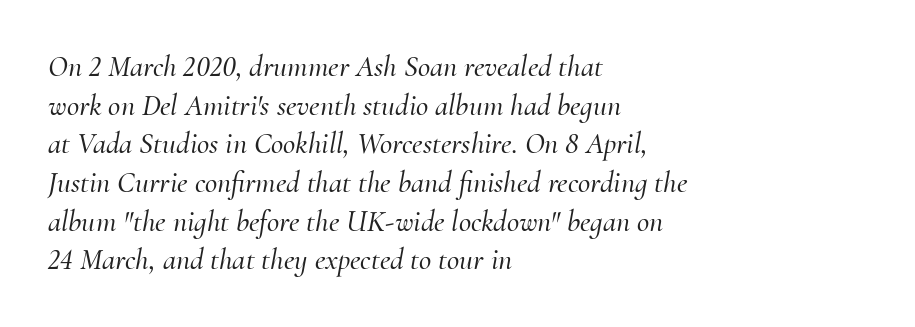
The image shows 30 px serif type, italic (leaning right); set left-aligned, normal line spacing (1.29x), normal letter spacing, not underlined; medium stroke contrast and a small x-height.
